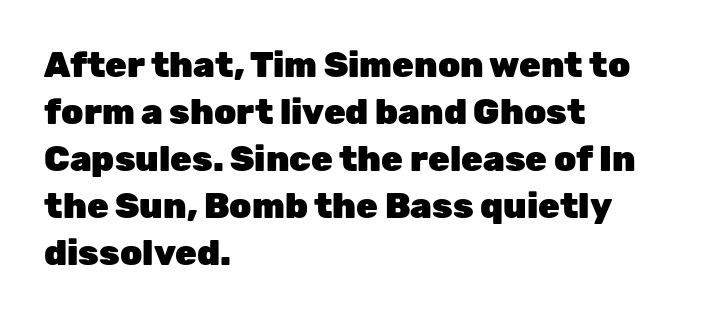
{"serif": "no", "italic": "no", "bold": "yes", "weight": "heavy", "width": "normal", "stroke_contrast": "low", "x_height": "medium", "monospaced": "no", "underline": "no", "align": "left", "line_spacing": "normal", "line_spacing_ratio": 1.34, "letter_spacing": "normal", "letter_spacing_em": 0.0, "glyph_px": 35}
